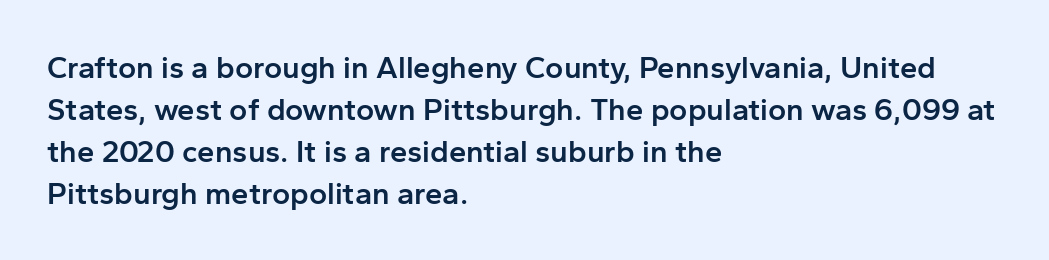
Ordinary non-slanted type is in use. Notice the strokes are somewhat thickened but not fully heavy: this is a semibold. A bare baseline throughout the passage. Is there much room between lines? A standard amount, neither cramped nor airy. Letterform terminals end flat and unadorned throughout the passage. These lines are set flush left with a ragged right edge.
